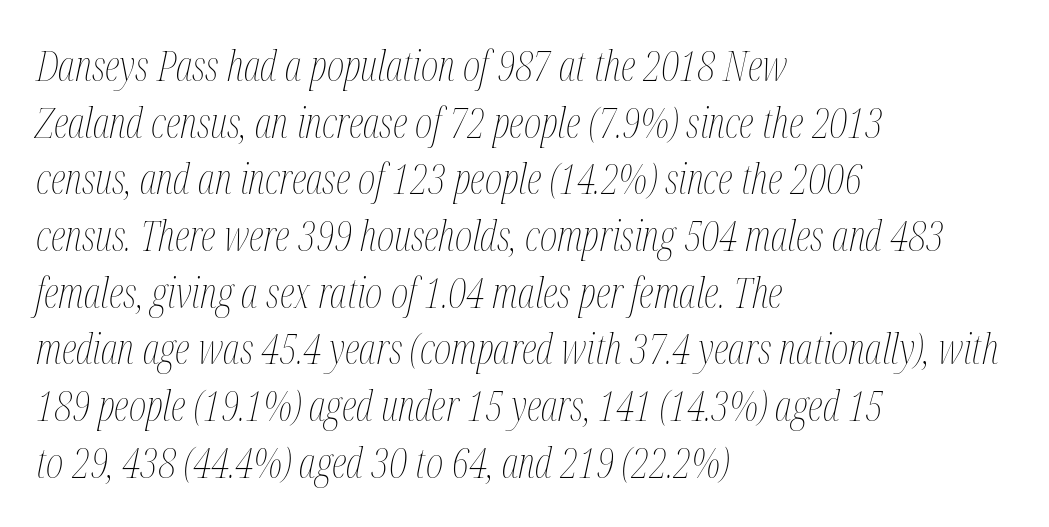
The image shows 42 px thin, condensed type, italic (leaning right); set left-aligned, normal line spacing (1.35x), normal letter spacing, not underlined; medium stroke contrast and a medium x-height.
